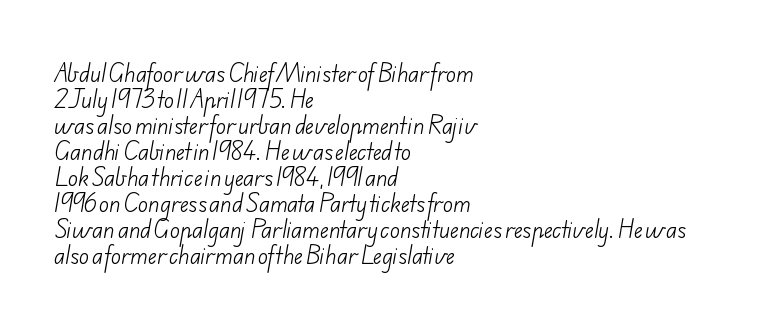
One-word summary of the alignment: left. Spacing between characters is what you'd get straight out of the box. A bare baseline throughout the passage. The weight would be labelled regular, book, light, or lighter still.
